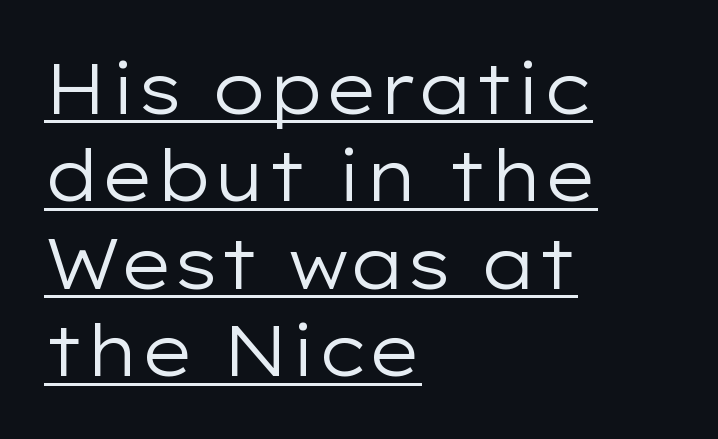
Q: Is the text bold? A: No.
Q: Is the text italic (slanted)? A: No, it is upright.
Q: Is the typeface a serif or a sans-serif typeface? A: Sans-serif.
Q: Is the text underlined? A: Yes.
Q: How is the paragraph aligned? A: Left-aligned.
Q: Is the spacing between letters normal or unusually wide? A: Normal.
Q: Is the spacing between lines tight, normal or loose? A: Normal.
Q: Width (condensed, normal, or wide)? A: Wide.
Q: Stroke contrast? A: Low.
Q: x-height? A: Medium.
Q: Monospaced? A: No.
